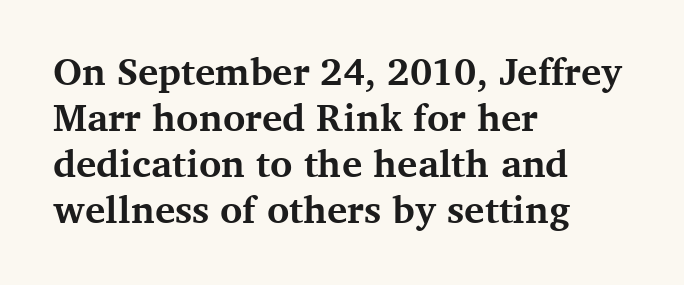
The image shows 38 px bold serif type, upright; set left-aligned, line spacing 1.21x, normal letter spacing, not underlined; medium stroke contrast and a medium x-height.
